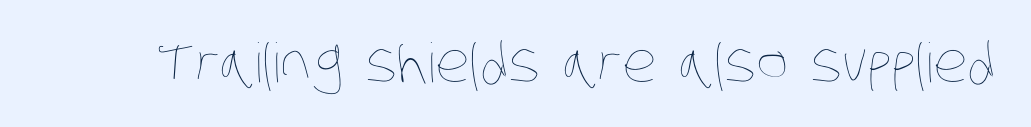
Q: Is the text bold? A: No.
Q: Is the text underlined? A: No.
Q: Is the spacing between letters normal or unusually wide? A: Normal.
Q: Width (condensed, normal, or wide)? A: Condensed.
Q: Stroke contrast? A: Low.
Q: x-height? A: Large.
Q: Monospaced? A: No.
